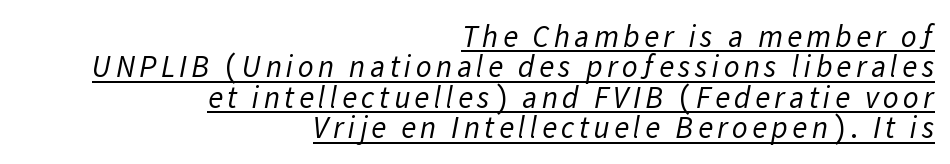
{"serif": "no", "bold": "no", "weight": "regular", "width": "normal", "stroke_contrast": "low", "x_height": "medium", "monospaced": "no", "underline": "yes", "align": "right", "line_spacing": "tight", "line_spacing_ratio": 0.98, "glyph_px": 31}
